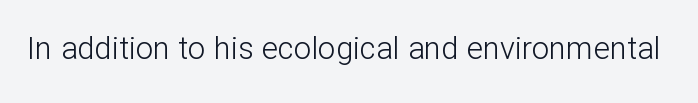
The passage shown is typeset with a sans-serif family. A roman cut, with each character standing at attention. The strip under each line holds only bare page. Caption: face not bold, strokes unweighted.
